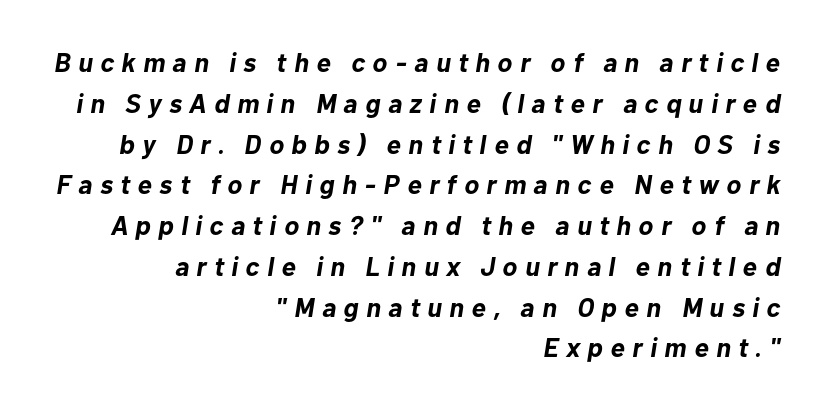
{"italic": "yes", "lean": "right", "slant_degrees": 10, "bold": "yes", "underline": "no", "align": "right", "line_spacing": "normal", "line_spacing_ratio": 1.51, "letter_spacing": "wide", "letter_spacing_em": 0.28, "glyph_px": 27}
